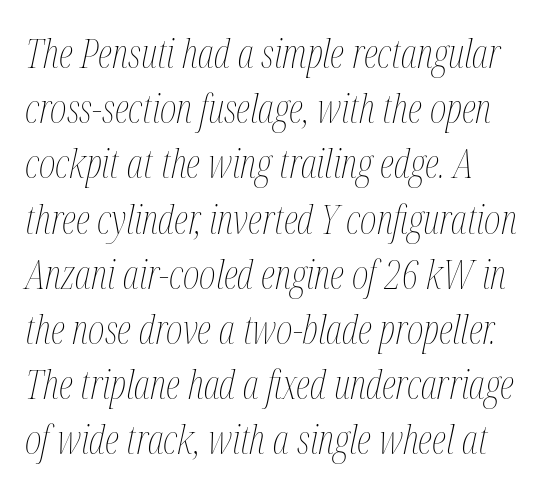
{"italic": "yes", "lean": "right", "slant_degrees": 12, "bold": "no", "weight": "thin", "width": "condensed", "stroke_contrast": "medium", "x_height": "medium", "monospaced": "no", "underline": "no", "align": "left", "line_spacing": "normal", "line_spacing_ratio": 1.38, "letter_spacing": "normal", "letter_spacing_em": 0.0, "glyph_px": 40}
